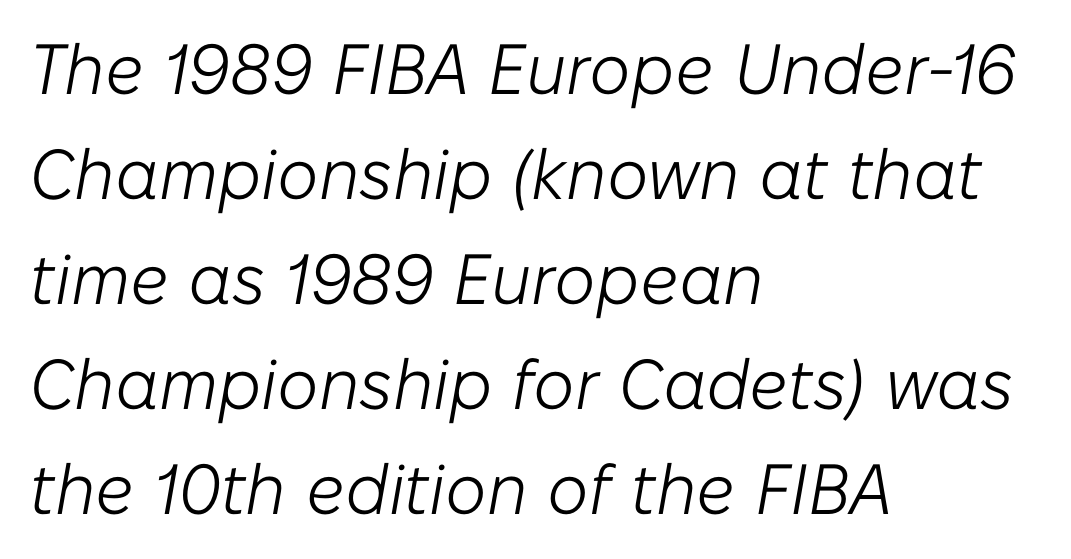
Horizontal bands of white between lines are of average thickness. Stems here are at most as thick as an everyday book face. The rendering uses natural spacing where letterforms have individual widths. Italic? Definitely — the glyphs are oblique.
